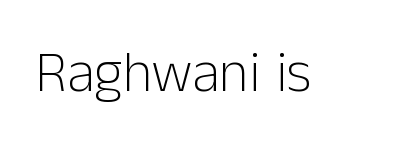
Q: Is the text bold? A: No.
Q: Is the text italic (slanted)? A: No, it is upright.
Q: Is the typeface a serif or a sans-serif typeface? A: Sans-serif.
Q: Is the text underlined? A: No.
Q: Is the spacing between letters normal or unusually wide? A: Normal.
Q: Width (condensed, normal, or wide)? A: Normal.
Q: Stroke contrast? A: Low.
Q: x-height? A: Medium.
Q: Monospaced? A: No.
